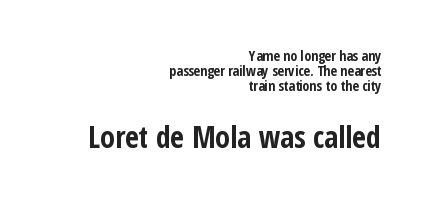
The image shows 30 px bold, condensed sans-serif type, upright; set right-aligned, tight line spacing (1.06x), normal letter spacing, not underlined; the second (bottom) block is 2.14x larger; low stroke contrast and a medium x-height.
